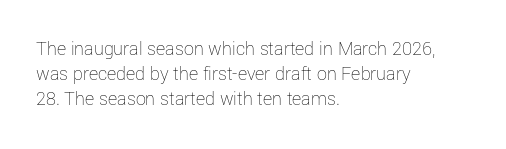
{"italic": "no", "bold": "no", "underline": "no", "align": "left", "line_spacing": "normal", "line_spacing_ratio": 1.25, "letter_spacing": "normal", "letter_spacing_em": 0.0, "glyph_px": 20}
